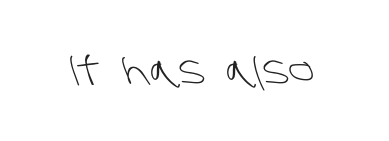
{"serif": "no", "bold": "no", "weight": "light", "width": "normal", "stroke_contrast": "low", "x_height": "large", "monospaced": "no", "underline": "no", "letter_spacing": "normal", "letter_spacing_em": 0.0, "glyph_px": 38}
